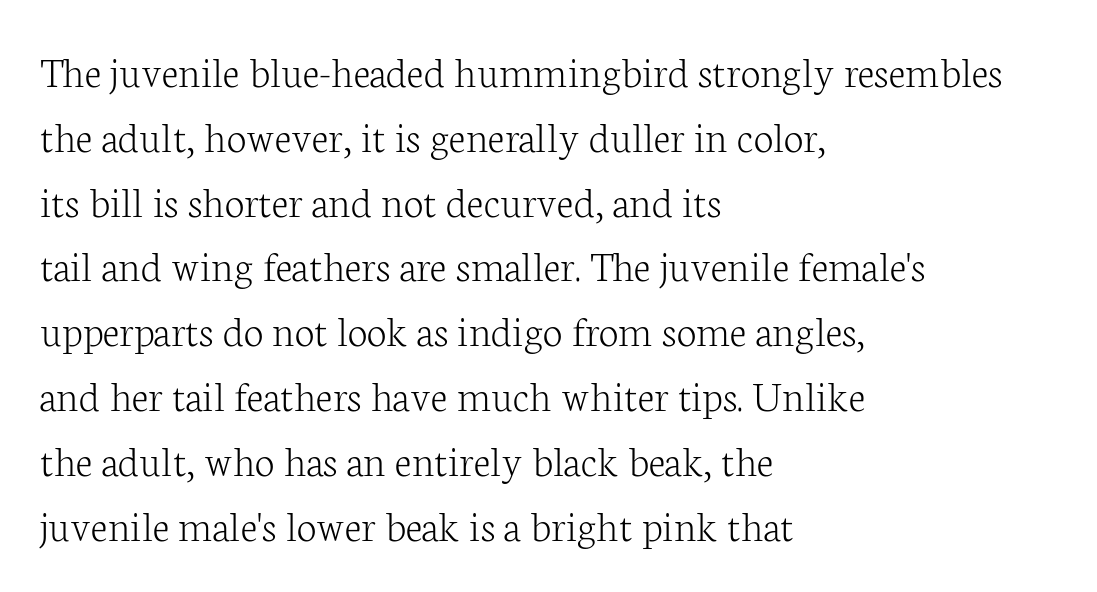
The image shows 45 px light serif type, upright; set left-aligned, normal line spacing (1.44x), normal letter spacing, not underlined; low stroke contrast and a medium x-height.
